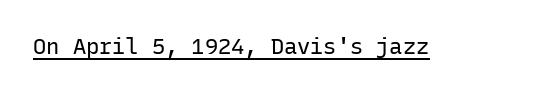
{"italic": "no", "bold": "no", "underline": "yes", "letter_spacing": "normal", "letter_spacing_em": 0.0, "glyph_px": 22}
